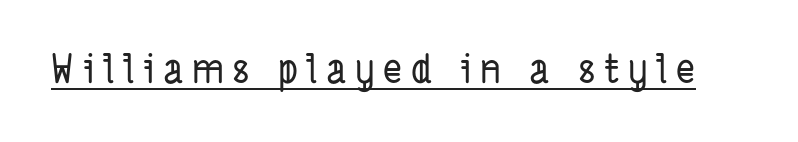
The image shows 40 px condensed sans-serif type; set unusually wide letter spacing (+0.21 em), underlined; low stroke contrast and a medium x-height.
